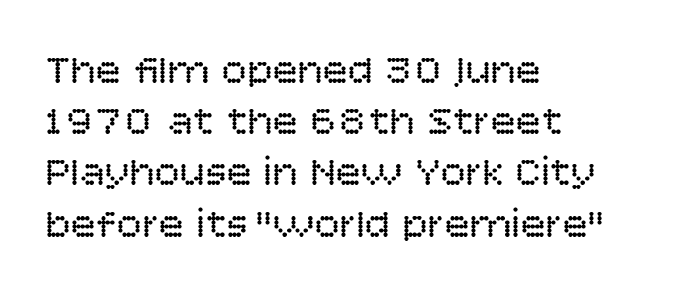
{"serif": "no", "italic": "no", "bold": "no", "weight": "regular", "width": "normal", "stroke_contrast": "low", "x_height": "large", "monospaced": "no", "underline": "no", "align": "left", "line_spacing_ratio": 1.22, "letter_spacing": "normal", "letter_spacing_em": 0.0, "glyph_px": 42}
